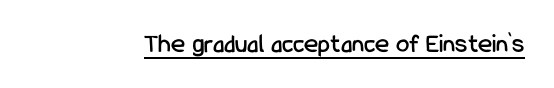
{"italic": "no", "underline": "yes", "letter_spacing": "normal", "letter_spacing_em": 0.0, "glyph_px": 27}
